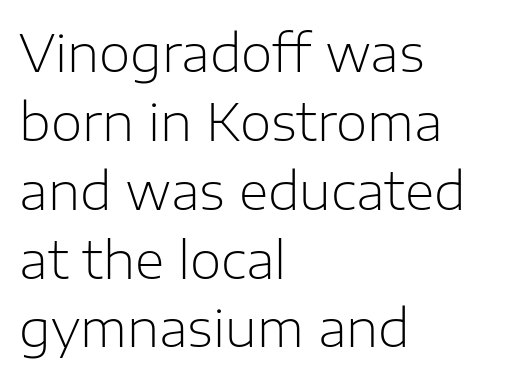
{"serif": "no", "italic": "no", "bold": "no", "weight": "light", "width": "normal", "stroke_contrast": "low", "x_height": "medium", "monospaced": "no", "underline": "no", "align": "left", "line_spacing": "normal", "line_spacing_ratio": 1.35, "letter_spacing": "normal", "letter_spacing_em": 0.0, "glyph_px": 51}
